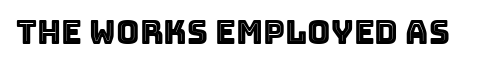
The letters stand upright; this is a roman face. Here the designer chose a conventional face with non-uniform glyph widths. Default kerning and tracking; the words read as compact shapes. The string is rendered with underlining switched off.
